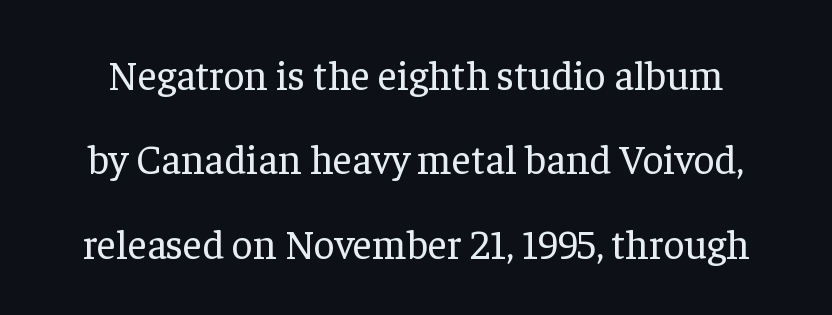
Q: Is the text bold? A: No.
Q: Is the text italic (slanted)? A: No, it is upright.
Q: Is the typeface a serif or a sans-serif typeface? A: Serif.
Q: Is the text underlined? A: No.
Q: Is the spacing between letters normal or unusually wide? A: Normal.
Q: Is the spacing between lines tight, normal or loose? A: Loose.
Q: Width (condensed, normal, or wide)? A: Normal.
Q: Stroke contrast? A: Low.
Q: x-height? A: Medium.
Q: Monospaced? A: No.
